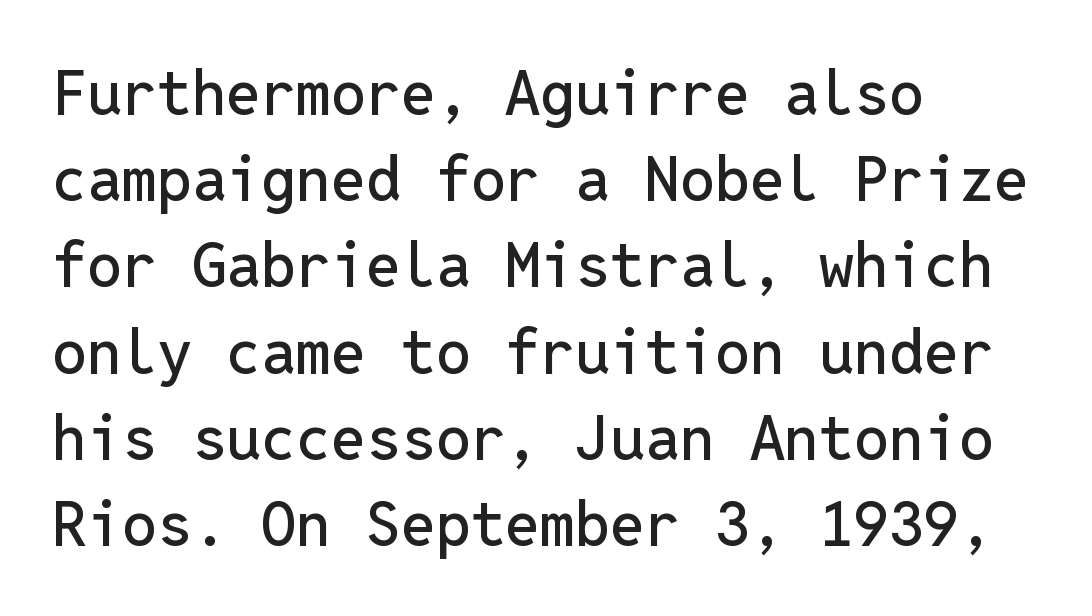
Italic: no, the glyphs are upright roman. Glyph-to-glyph distance matches everyday printed text. The space beneath each line is pristine and unruled. The typesetter chose a ragged-right arrangement here.
